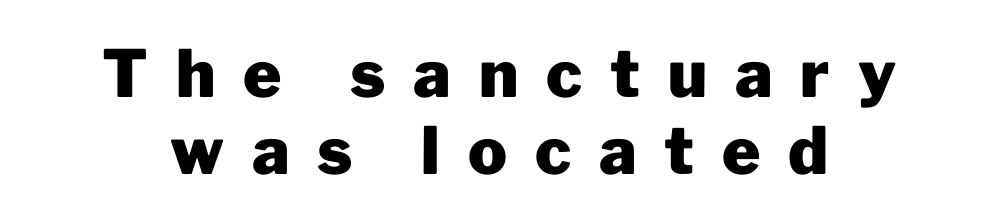
The image shows 65 px heavy sans-serif type, upright; set line spacing 1.18x, unusually wide letter spacing (+0.43 em), not underlined; low stroke contrast and a medium x-height.
